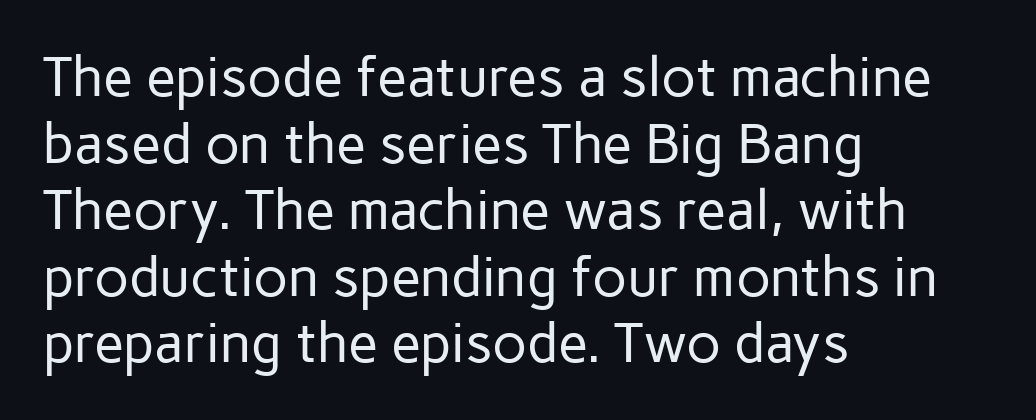
Unlike a traditional serif, this face leaves its strokes unadorned. Standard letterfit; no display-style spreading of the glyphs. These lines stack with their left ends in a neat column. Do the characters align in a grid? No, the font is proportional.
